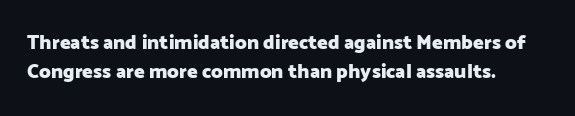
{"italic": "no", "bold": "yes", "underline": "no", "align": "left", "line_spacing": "normal", "line_spacing_ratio": 1.46, "letter_spacing": "normal", "letter_spacing_em": 0.0, "glyph_px": 20}
